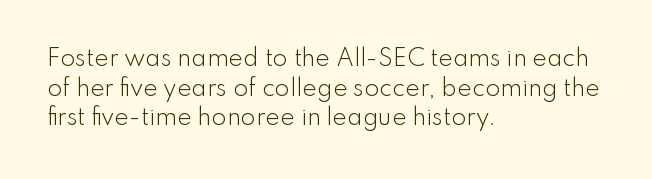
{"italic": "no", "bold": "no", "underline": "no", "align": "left", "line_spacing": "normal", "line_spacing_ratio": 1.35, "letter_spacing": "normal", "letter_spacing_em": 0.0, "glyph_px": 22}
